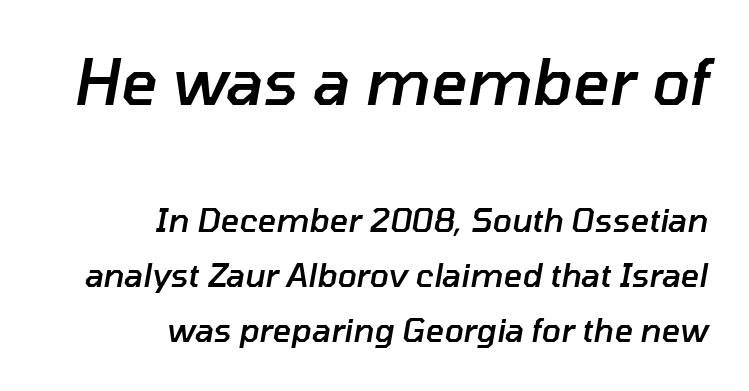
{"italic": "yes", "lean": "right", "slant_degrees": 10, "bold": "semi", "weight": "semibold", "width": "normal", "stroke_contrast": "low", "x_height": "medium", "monospaced": "no", "underline": "no", "align": "right", "line_spacing_ratio": 1.71, "letter_spacing": "normal", "letter_spacing_em": 0.0, "larger_block": "first", "size_ratio": 1.97, "glyph_px": 63}
